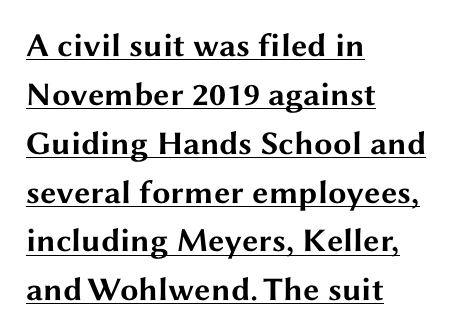
The image shows 33 px bold, wide sans-serif type, upright; set left-aligned, normal line spacing (1.48x), normal letter spacing, underlined; medium stroke contrast and a medium x-height.
